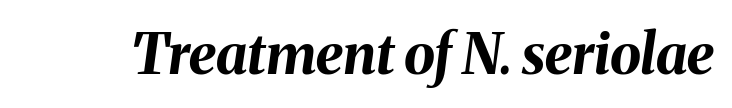
Q: Is the text bold? A: Yes.
Q: Is the text italic (slanted)? A: Yes, it leans right by about 8 degrees.
Q: Is the text underlined? A: No.
Q: Is the spacing between letters normal or unusually wide? A: Normal.
Q: Width (condensed, normal, or wide)? A: Normal.
Q: Stroke contrast? A: Medium.
Q: x-height? A: Medium.
Q: Monospaced? A: No.
